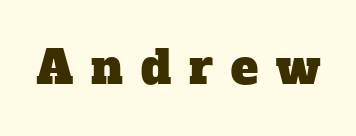
These lines are rendered in a variable-pitch font. This sample uses expanded letter spacing, leaving extra air between glyphs. Underline: absent. Type style note: has serifs.
